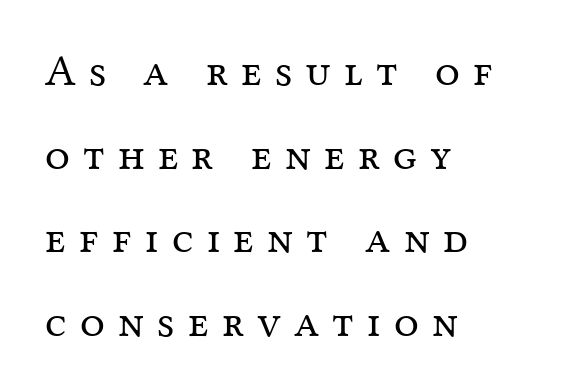
{"serif": "yes", "italic": "no", "bold": "no", "weight": "regular", "width": "normal", "stroke_contrast": "medium", "x_height": "medium", "monospaced": "no", "underline": "no", "align": "left", "line_spacing": "loose", "line_spacing_ratio": 1.9, "letter_spacing": "wide", "letter_spacing_em": 0.3, "glyph_px": 44}
